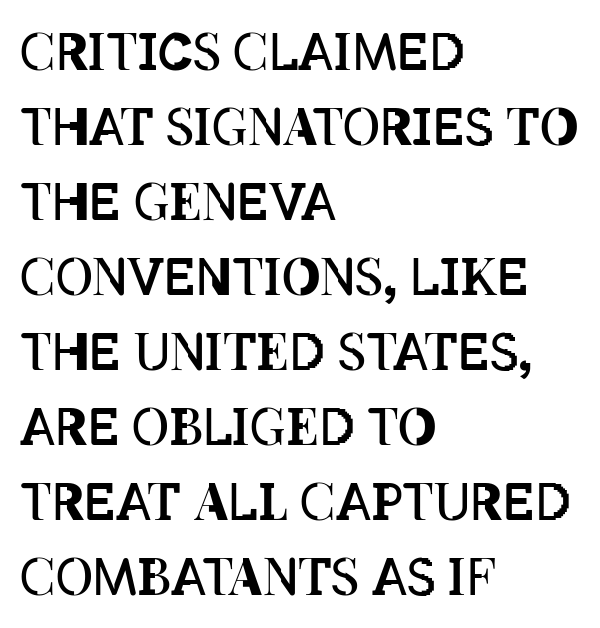
Q: Is the text bold? A: No.
Q: Is the text italic (slanted)? A: No, it is upright.
Q: Is the text underlined? A: No.
Q: How is the paragraph aligned? A: Left-aligned.
Q: Is the spacing between letters normal or unusually wide? A: Normal.
Q: Is the spacing between lines tight, normal or loose? A: Normal.
Q: Width (condensed, normal, or wide)? A: Condensed.
Q: Stroke contrast? A: Low.
Q: x-height? A: Large.
Q: Monospaced? A: No.
